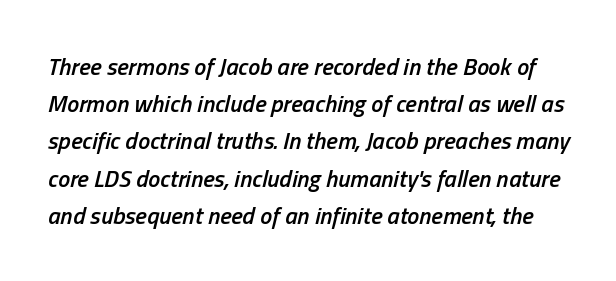
{"italic": "yes", "lean": "right", "slant_degrees": 13, "bold": "semi", "underline": "no", "line_spacing": "normal", "line_spacing_ratio": 1.55, "letter_spacing": "normal", "letter_spacing_em": 0.0, "glyph_px": 24}
